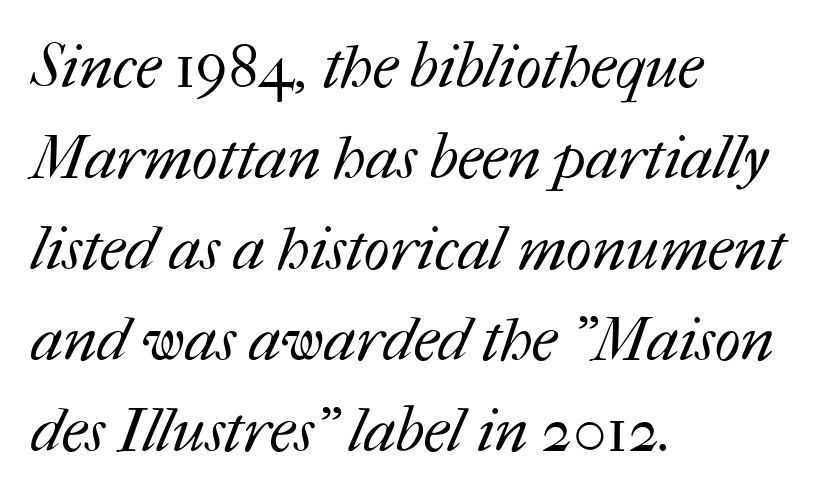
The image shows 61 px regular-weight type; set left-aligned, normal line spacing (1.49x), normal letter spacing, not underlined; medium stroke contrast and a medium x-height.
